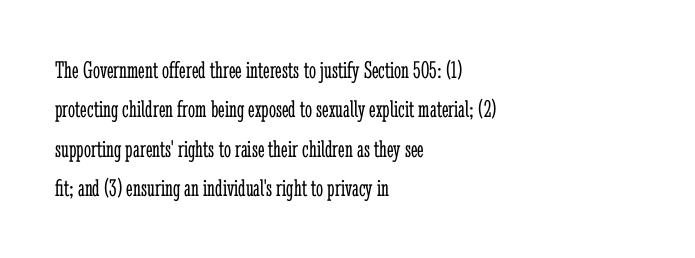
{"italic": "no", "bold": "no", "underline": "no", "align": "left", "line_spacing": "normal", "line_spacing_ratio": 1.58, "letter_spacing": "normal", "letter_spacing_em": 0.0, "glyph_px": 25}
